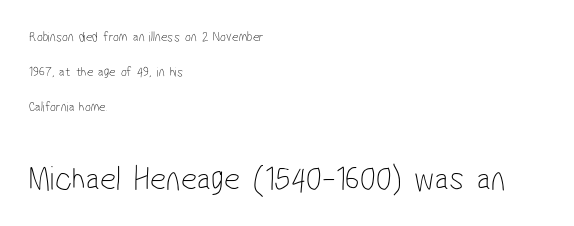
The image shows 35 px thin, condensed sans-serif type; set left-aligned, loose line spacing (2.5x), normal letter spacing, not underlined; the second (bottom) block is 2.5x larger; low stroke contrast and a medium x-height.
